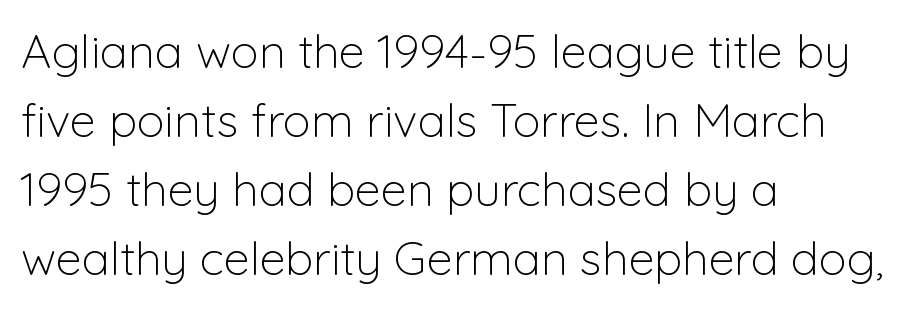
{"serif": "no", "italic": "no", "bold": "no", "weight": "light", "width": "normal", "stroke_contrast": "low", "x_height": "medium", "monospaced": "no", "underline": "no", "align": "left", "line_spacing": "normal", "line_spacing_ratio": 1.47, "letter_spacing": "normal", "letter_spacing_em": 0.0, "glyph_px": 47}
